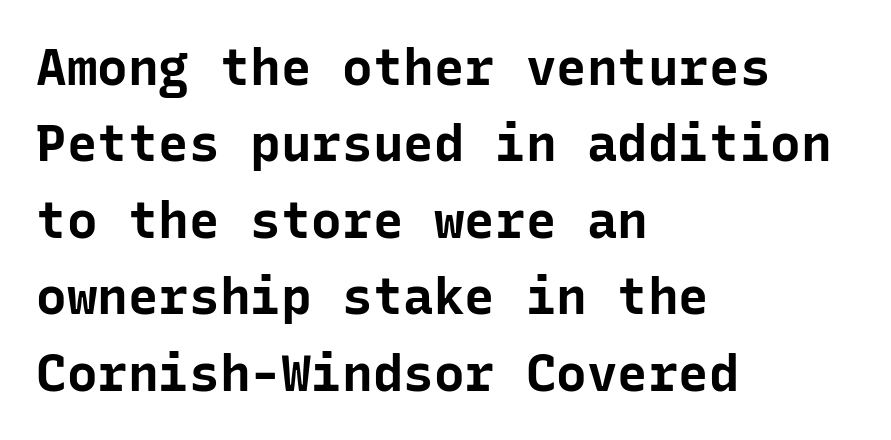
Q: Is the text bold? A: Yes.
Q: Is the text italic (slanted)? A: No, it is upright.
Q: Is the typeface a serif or a sans-serif typeface? A: Sans-serif.
Q: Is the text underlined? A: No.
Q: How is the paragraph aligned? A: Left-aligned.
Q: Is the spacing between letters normal or unusually wide? A: Normal.
Q: Is the spacing between lines tight, normal or loose? A: Normal.
Q: Width (condensed, normal, or wide)? A: Normal.
Q: Stroke contrast? A: Low.
Q: x-height? A: Medium.
Q: Monospaced? A: Yes.
